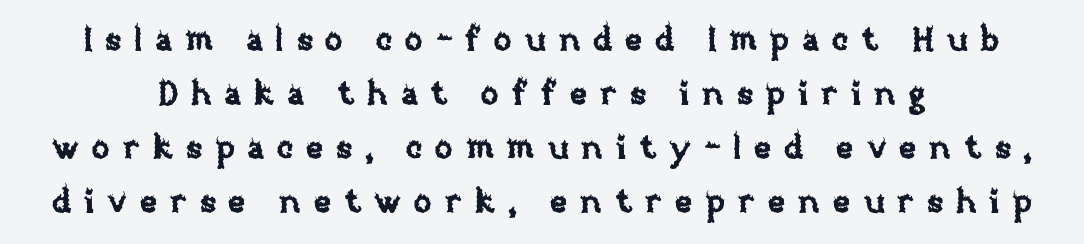
Varying glyph widths throughout — classic text-font behaviour. Glance below the letters and you will spot only blank space. Short note: letters widely spaced. Alignment: centered.
